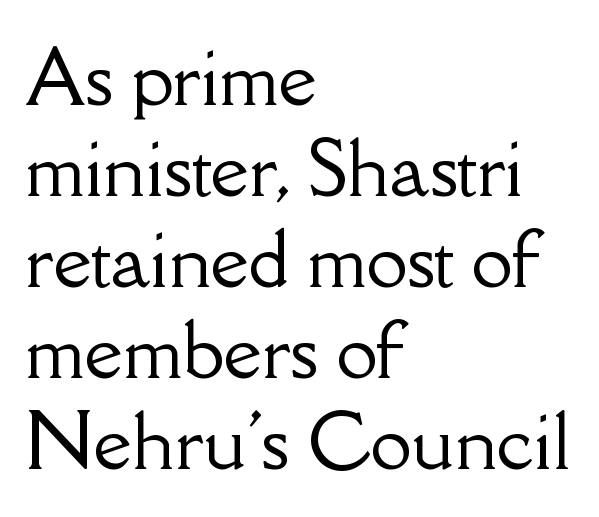
When letters stand straight like this, we call the style roman or upright. Left-aligned paragraph, ragged on the right. The rendering uses natural spacing where letterforms have individual widths. The letters sit at their default tracking, neither squeezed nor spread.
